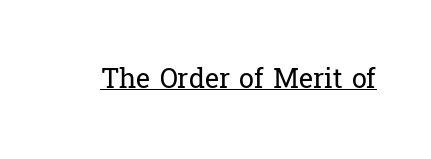
Vertical stems look standard width or narrower in stroke. This sample carries an underscore along the baseline area. Notice how the stems are strictly vertical — no italics here. Spacing between characters is what you'd get straight out of the box.
